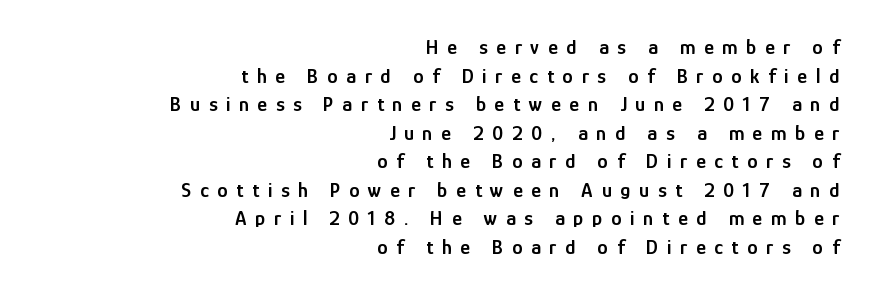
Notice the strokes are somewhat thickened but not fully heavy: this is a semibold. Compared with typical paragraphs, the rows here are spaced about the same. Nope, not italic — everything's standing straight. Check under the words: just untouched page. This rendering widens character spacing well past its baseline value. Alignment: flush right.
